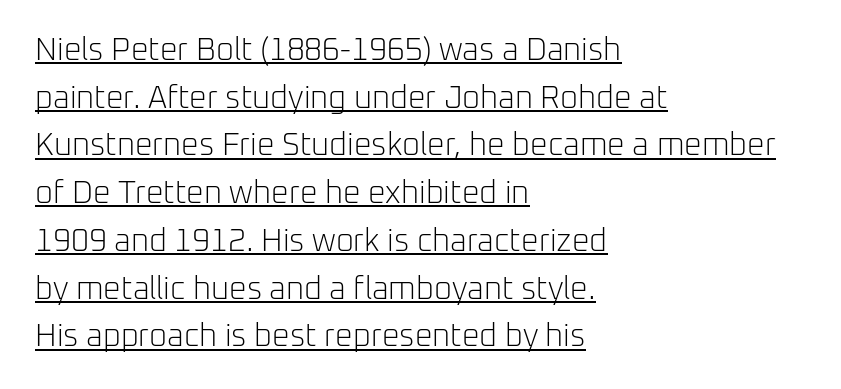
{"serif": "no", "italic": "no", "bold": "no", "weight": "light", "width": "normal", "stroke_contrast": "low", "x_height": "medium", "monospaced": "no", "underline": "yes", "align": "left", "line_spacing": "normal", "line_spacing_ratio": 1.54, "letter_spacing": "normal", "letter_spacing_em": 0.0, "glyph_px": 31}
